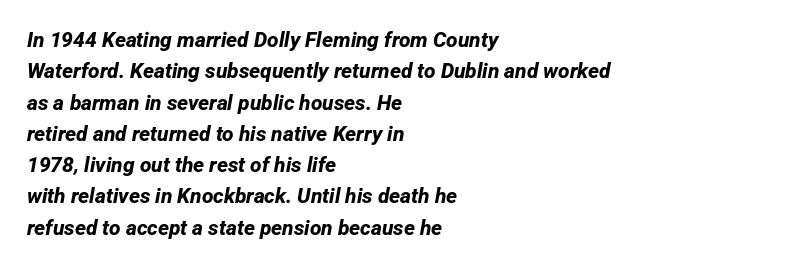
Letter spacing: default. The ragged edge is on the right, which tells us the setting is flush left. Pretty heavy lettering here — definitely bold. Successive baselines arrive at the customary interval. The baseline area is clear.
